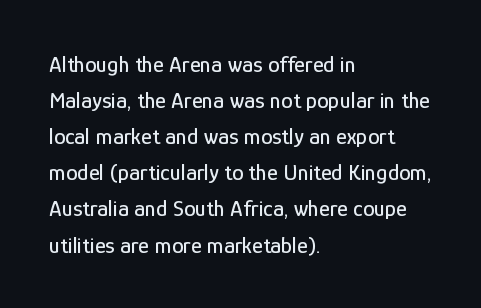
Regular leading. Check under the words: just untouched page. The type is set solid horizontally, with unmodified tracking. The paragraph has a hard left edge and a soft right edge.
